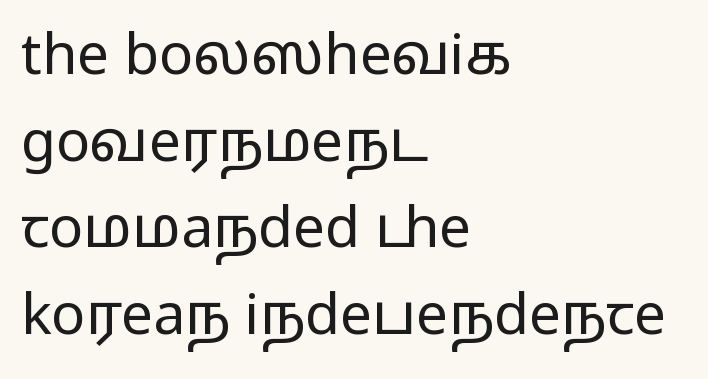
The image shows 57 px regular-weight, wide sans-serif type, upright; set left-aligned, normal line spacing (1.52x), normal letter spacing, not underlined; low stroke contrast and a medium x-height.
